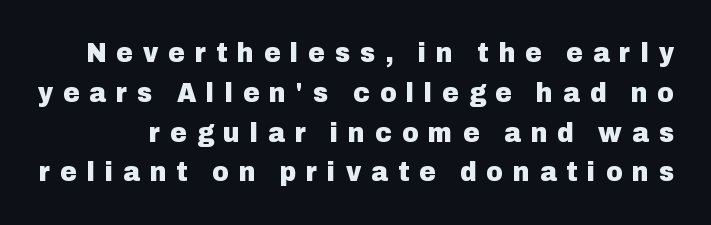
You can tell it's not italic because the verticals are truly vertical. The rendering shows plain stroke endings on the letterforms — a sans-serif design. The rendering uses a moderate line-height, typical for paragraphs. What weight is shown? A full bold with thick strokes. Nobody drew a line under any word here.
